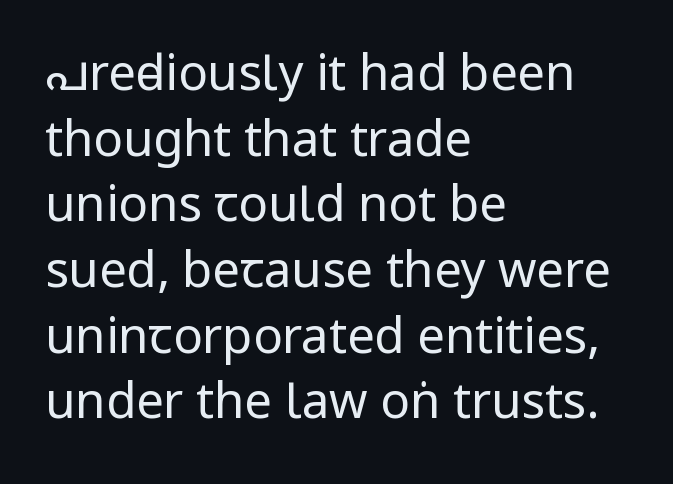
Q: Is the text bold? A: No.
Q: Is the text italic (slanted)? A: No, it is upright.
Q: Is the typeface a serif or a sans-serif typeface? A: Sans-serif.
Q: Is the text underlined? A: No.
Q: How is the paragraph aligned? A: Left-aligned.
Q: Is the spacing between letters normal or unusually wide? A: Normal.
Q: Is the spacing between lines tight, normal or loose? A: Normal.
Q: Width (condensed, normal, or wide)? A: Condensed.
Q: Stroke contrast? A: Low.
Q: x-height? A: Large.
Q: Monospaced? A: No.
